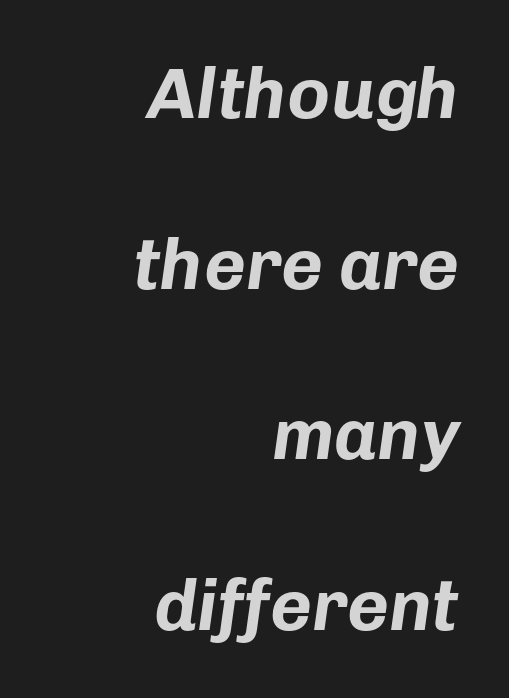
The image shows 72 px bold type, italic (leaning right); set right-aligned, loose line spacing (2.37x), normal letter spacing, not underlined; low stroke contrast and a medium x-height.
